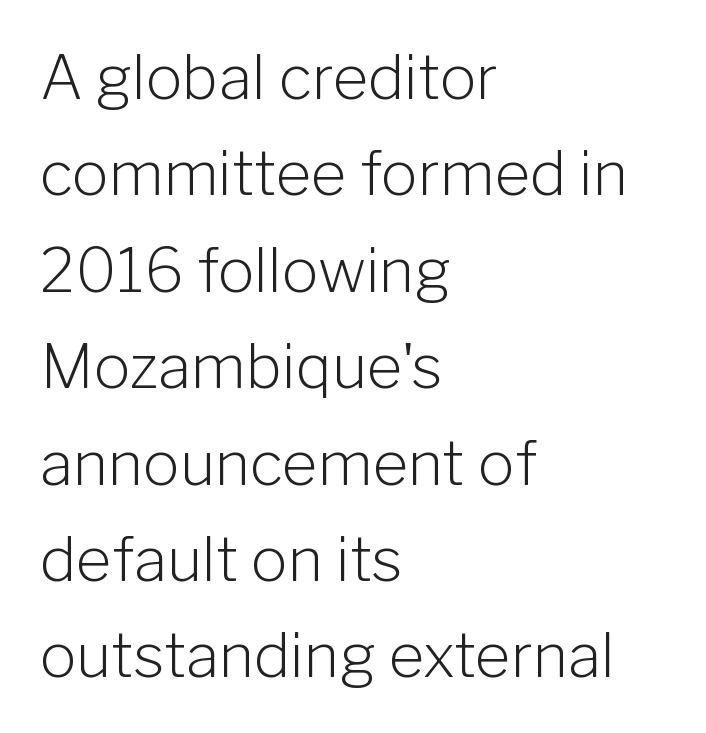
{"serif": "no", "italic": "no", "bold": "no", "weight": "light", "width": "normal", "stroke_contrast": "low", "x_height": "medium", "monospaced": "no", "underline": "no", "align": "left", "line_spacing": "normal", "line_spacing_ratio": 1.58, "letter_spacing": "normal", "letter_spacing_em": 0.0, "glyph_px": 61}
